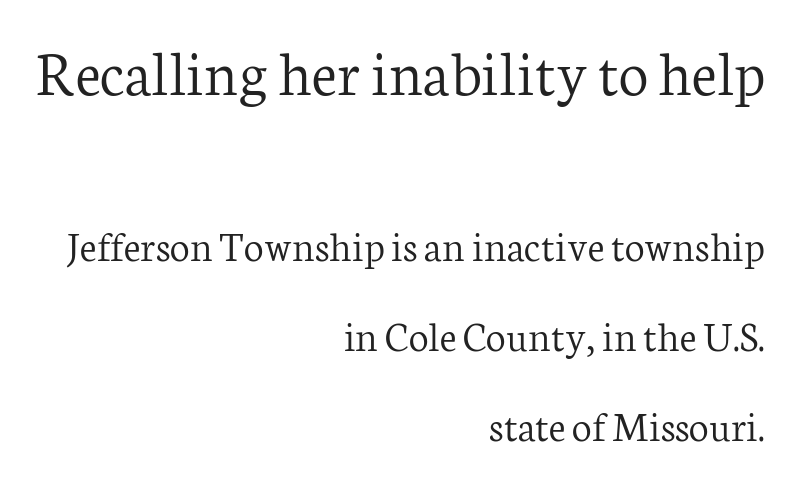
Only glyphs here, with clear space below each row. A typesetter would label this face a serif. The compositor pushed each line to the right boundary. When letters stand straight like this, we call the style roman or upright. The rendering uses a large line-height, opening up the rows.
